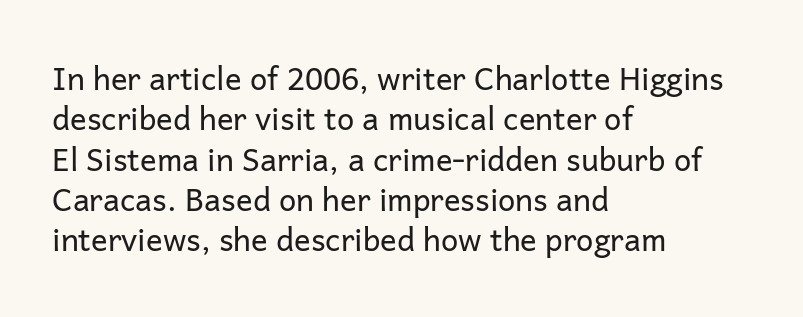
Descender tails drop into unmarked territory. Is the block centered? No — it sits flush against the left margin. You can tell it's not italic because the verticals are truly vertical. Do the characters align in a grid? No, the font is proportional.
